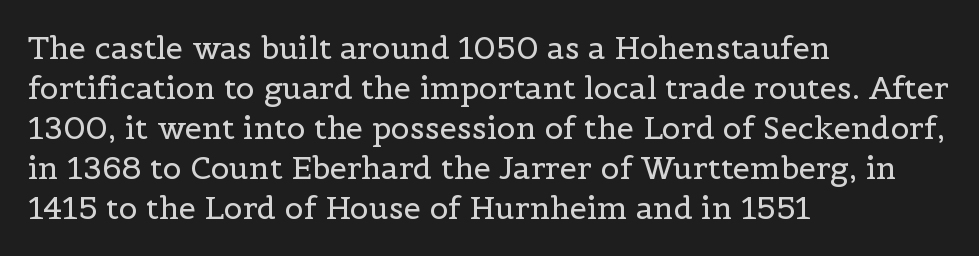
The image shows 31 px regular-weight serif type, upright; set left-aligned, normal line spacing (1.29x), normal letter spacing, not underlined; a medium x-height.
